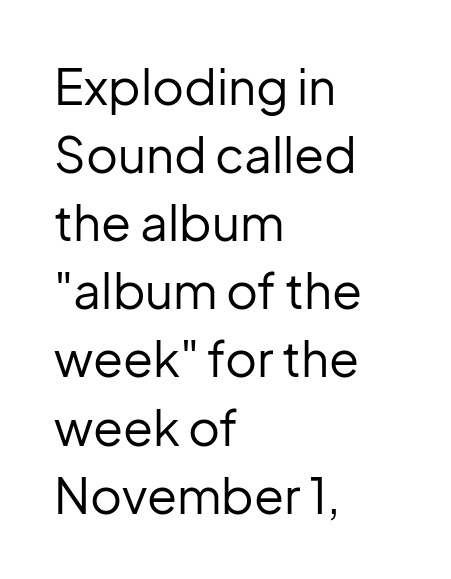
The image shows 49 px regular-weight sans-serif type, upright; set left-aligned, normal line spacing (1.39x), normal letter spacing, not underlined; low stroke contrast and a medium x-height.
